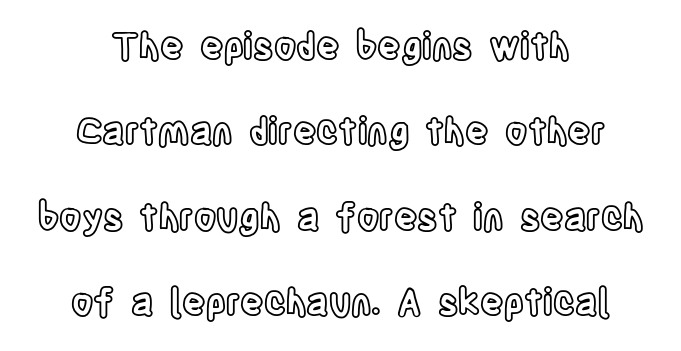
The image shows 36 px condensed type, upright; set centered, loose line spacing (2.37x), normal letter spacing, not underlined; a large x-height.
